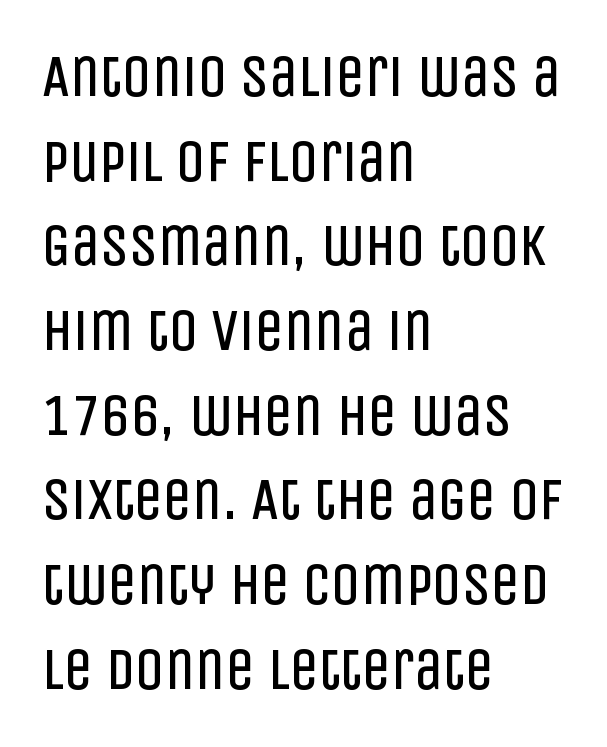
Stems and bowls with no extra thickness — not bold. Style check: upright. This sample uses a sans-serif face. Notice how descenders clear the ascenders below comfortably — that's standard leading. Horizontally, the lines are justified to the leading edge only. Each letter keeps its own natural width here, so spacing adapts to shape.
